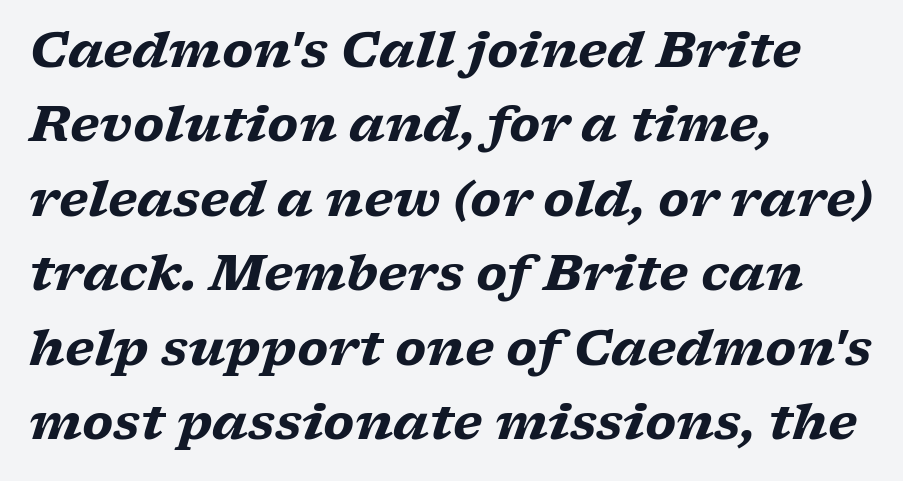
The image shows 49 px heavy, wide serif type, italic (leaning right); set left-aligned, normal line spacing (1.52x), normal letter spacing, not underlined; low stroke contrast and a medium x-height.
